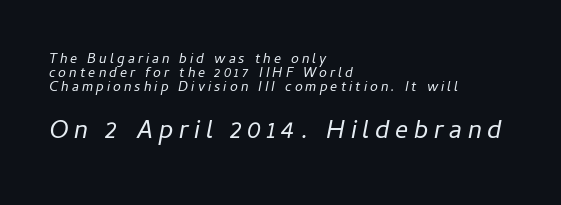
Q: Is the text bold? A: No.
Q: Is the text italic (slanted)? A: Yes, it leans right by about 11 degrees.
Q: Is the text underlined? A: No.
Q: How is the paragraph aligned? A: Left-aligned.
Q: Is the spacing between letters normal or unusually wide? A: Unusually wide.
Q: Is the spacing between lines tight, normal or loose? A: Tight.
Q: Which block of text is set in a larger size, the first (top) or the second (bottom)? A: The second (bottom) one.
